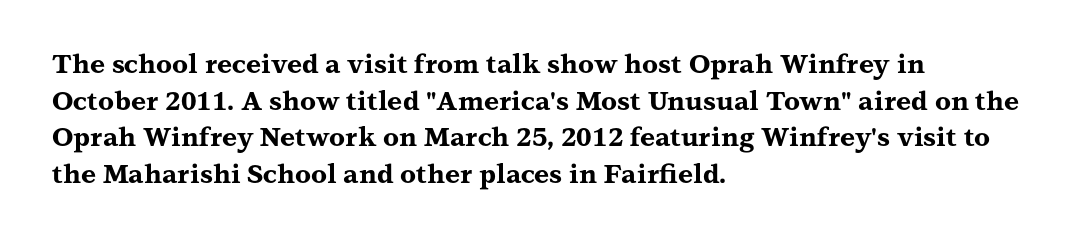
The image shows 26 px bold type, upright; set left-aligned, normal line spacing (1.41x), normal letter spacing, not underlined.
